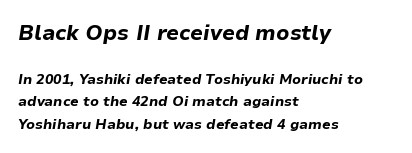
{"italic": "yes", "lean": "right", "slant_degrees": 9, "bold": "yes", "underline": "no", "align": "left", "line_spacing": "normal", "line_spacing_ratio": 1.62, "letter_spacing": "normal", "letter_spacing_em": 0.0, "larger_block": "first", "size_ratio": 1.5, "glyph_px": 21}
